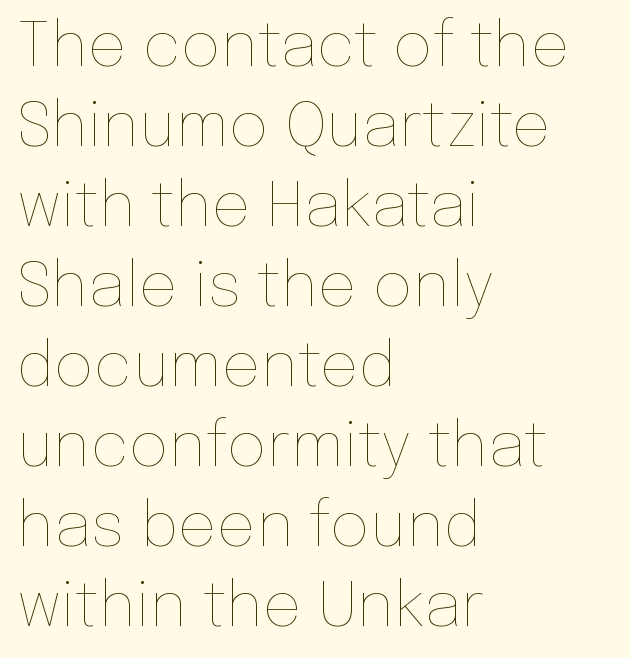
The image shows 62 px thin type, upright; set left-aligned, normal line spacing (1.29x), normal letter spacing, not underlined; low stroke contrast and a medium x-height.
